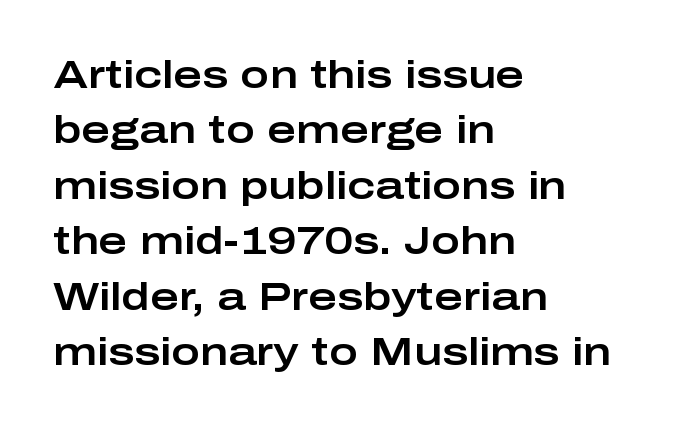
Q: Is the text italic (slanted)? A: No, it is upright.
Q: Is the typeface a serif or a sans-serif typeface? A: Sans-serif.
Q: Is the text underlined? A: No.
Q: How is the paragraph aligned? A: Left-aligned.
Q: Is the spacing between letters normal or unusually wide? A: Normal.
Q: Is the spacing between lines tight, normal or loose? A: Normal.
Q: Width (condensed, normal, or wide)? A: Wide.
Q: Stroke contrast? A: Low.
Q: x-height? A: Medium.
Q: Monospaced? A: No.
